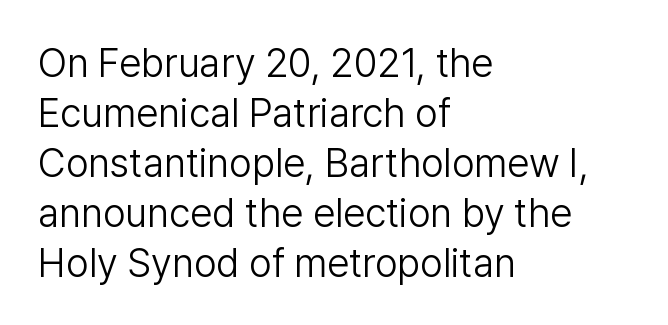
The image shows 40 px light sans-serif type, upright; set left-aligned, normal line spacing (1.25x), normal letter spacing, not underlined; low stroke contrast and a medium x-height.
